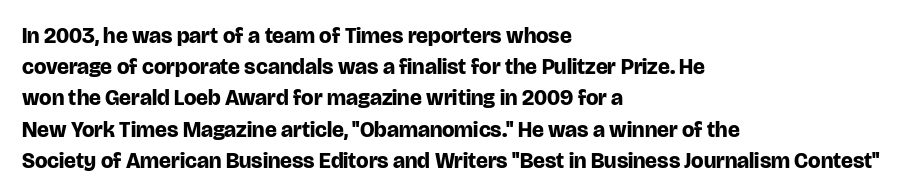
The image shows 22 px bold type, upright; set left-aligned, normal line spacing (1.42x), normal letter spacing, not underlined.
